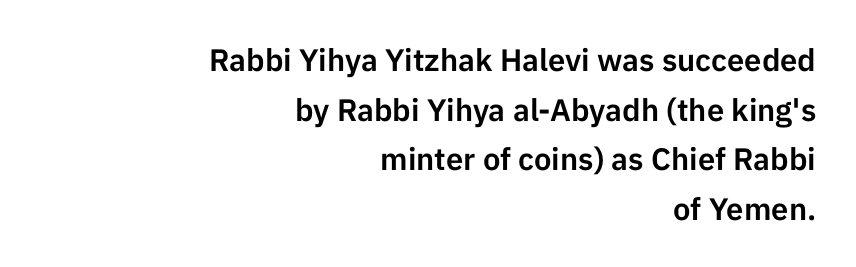
Q: Is the text italic (slanted)? A: No, it is upright.
Q: Is the typeface a serif or a sans-serif typeface? A: Sans-serif.
Q: Is the text underlined? A: No.
Q: How is the paragraph aligned? A: Right-aligned.
Q: Is the spacing between letters normal or unusually wide? A: Normal.
Q: Is the spacing between lines tight, normal or loose? A: Normal.
Q: Width (condensed, normal, or wide)? A: Normal.
Q: Stroke contrast? A: Low.
Q: x-height? A: Medium.
Q: Monospaced? A: No.
